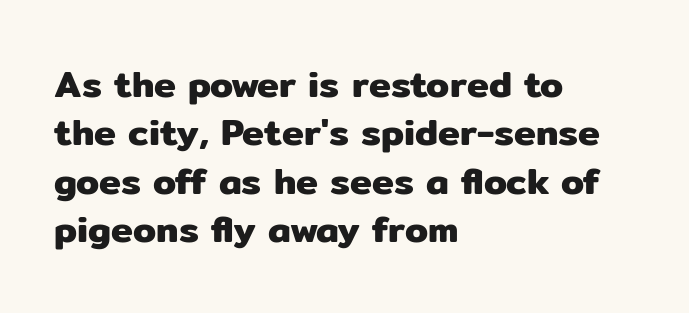
{"serif": "no", "italic": "no", "width": "normal", "stroke_contrast": "low", "x_height": "medium", "monospaced": "no", "underline": "no", "align": "left", "line_spacing": "normal", "line_spacing_ratio": 1.31, "letter_spacing": "normal", "letter_spacing_em": 0.0, "glyph_px": 37}
